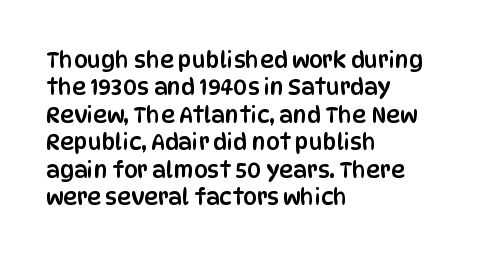
{"italic": "no", "underline": "no", "align": "left", "line_spacing": "normal", "line_spacing_ratio": 1.25, "letter_spacing": "normal", "letter_spacing_em": 0.0, "glyph_px": 22}
